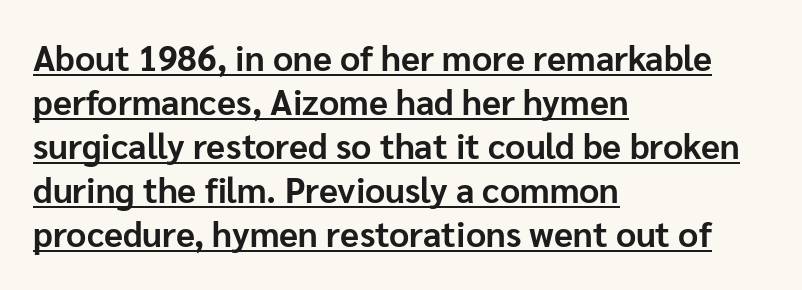
{"serif": "no", "italic": "no", "bold": "yes", "weight": "bold", "width": "normal", "stroke_contrast": "low", "x_height": "medium", "monospaced": "no", "underline": "yes", "align": "left", "line_spacing": "normal", "line_spacing_ratio": 1.26, "letter_spacing": "normal", "letter_spacing_em": 0.0, "glyph_px": 35}
